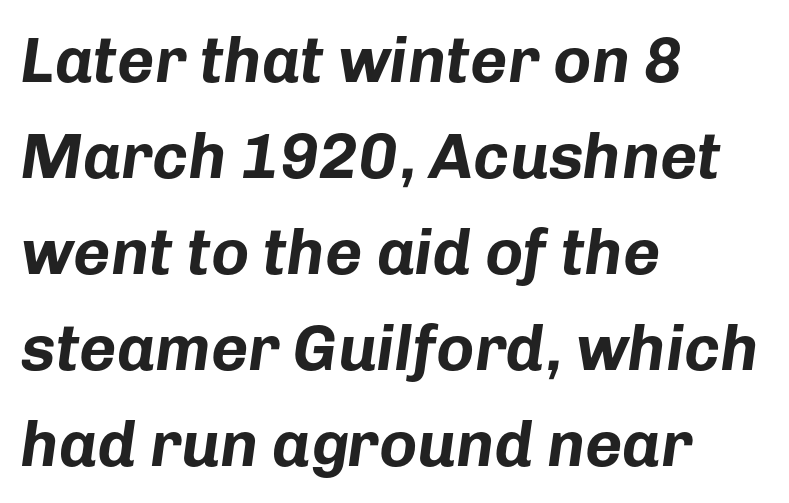
The image shows 64 px bold type, italic (leaning right); set left-aligned, normal line spacing (1.5x), normal letter spacing, not underlined; low stroke contrast and a medium x-height.
